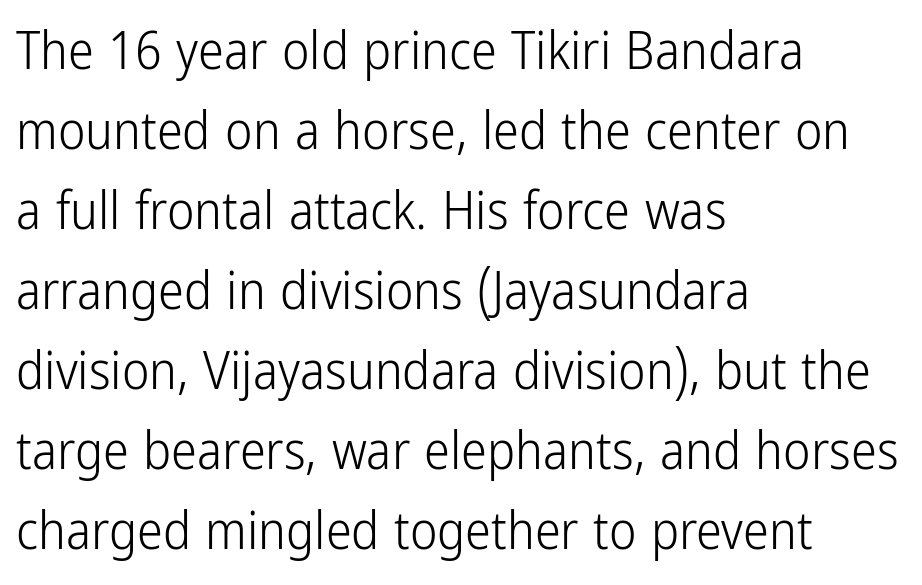
Q: Is the text bold? A: No.
Q: Is the text italic (slanted)? A: No, it is upright.
Q: Is the typeface a serif or a sans-serif typeface? A: Sans-serif.
Q: Is the text underlined? A: No.
Q: How is the paragraph aligned? A: Left-aligned.
Q: Is the spacing between letters normal or unusually wide? A: Normal.
Q: Is the spacing between lines tight, normal or loose? A: Normal.
Q: Width (condensed, normal, or wide)? A: Condensed.
Q: Stroke contrast? A: Low.
Q: x-height? A: Medium.
Q: Monospaced? A: No.
